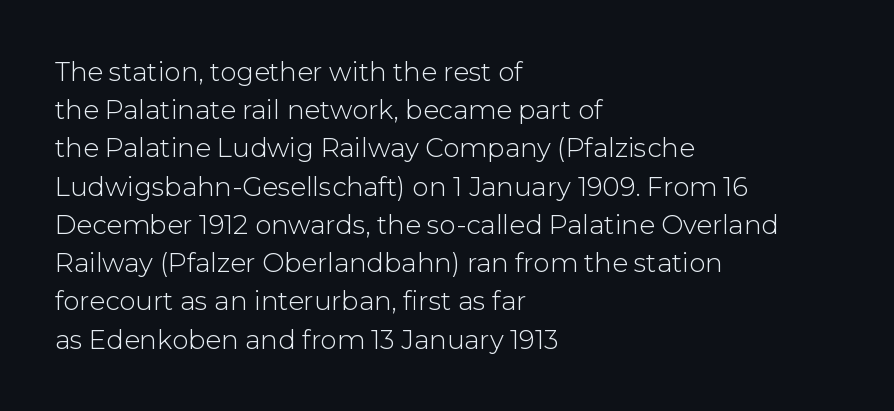
The image shows 26 px text type, upright; set left-aligned, normal line spacing (1.47x), normal letter spacing, not underlined.
